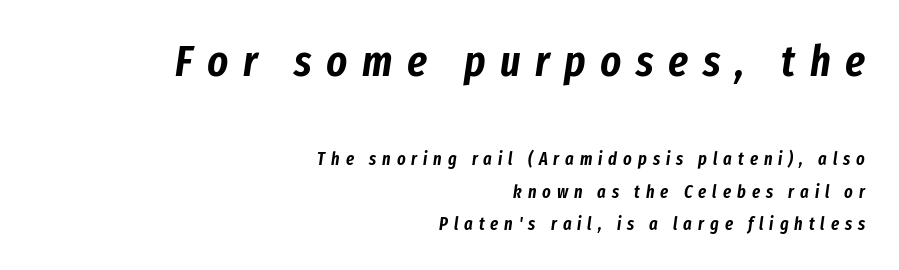
The zone under the glyphs is completely vacant. Scale decreases going downward across the two blocks. There's an unmistakable incline to the writing here. Observe the wide spacing: letters keep a clear distance from each other. Each line ends at the same right margin while the left side varies.
